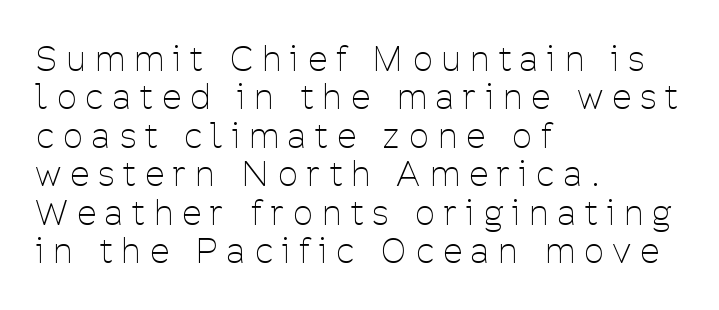
{"serif": "no", "italic": "no", "bold": "no", "weight": "thin", "width": "condensed", "stroke_contrast": "low", "x_height": "medium", "monospaced": "no", "underline": "no", "align": "left", "line_spacing": "tight", "line_spacing_ratio": 1.13, "letter_spacing": "wide", "letter_spacing_em": 0.29, "glyph_px": 34}
